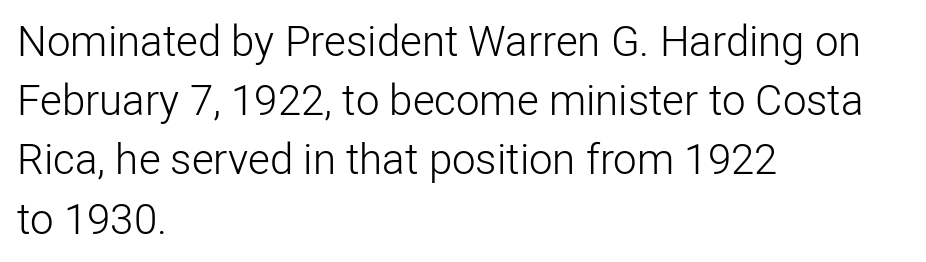
These lines are composed in type without serifs. Bare-footed words on every line. This sample has the flowing, uneven cadence of proportional lettering. The passage shown is not bold in any degree. No extra tracking has been applied to these lines. The text block is weighted toward the left margin, trailing off unevenly rightward.
